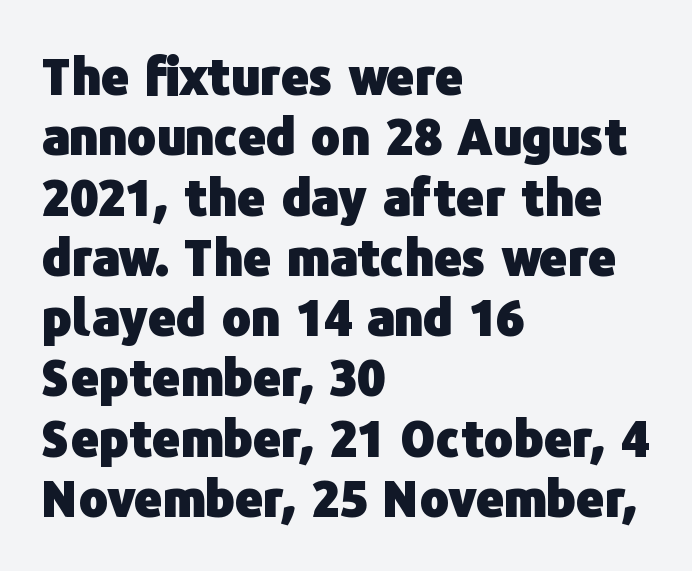
{"serif": "no", "italic": "no", "bold": "yes", "weight": "heavy", "width": "normal", "stroke_contrast": "low", "x_height": "medium", "monospaced": "no", "underline": "no", "align": "left", "line_spacing_ratio": 1.23, "letter_spacing": "normal", "letter_spacing_em": 0.0, "glyph_px": 49}
